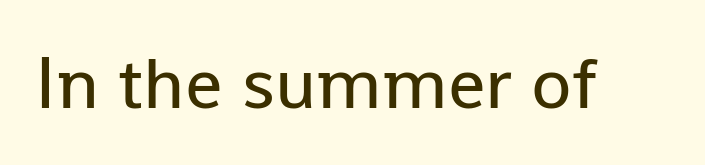
{"serif": "no", "italic": "no", "bold": "no", "weight": "regular", "width": "normal", "stroke_contrast": "low", "x_height": "medium", "monospaced": "no", "underline": "no", "letter_spacing": "normal", "letter_spacing_em": 0.0, "glyph_px": 74}
